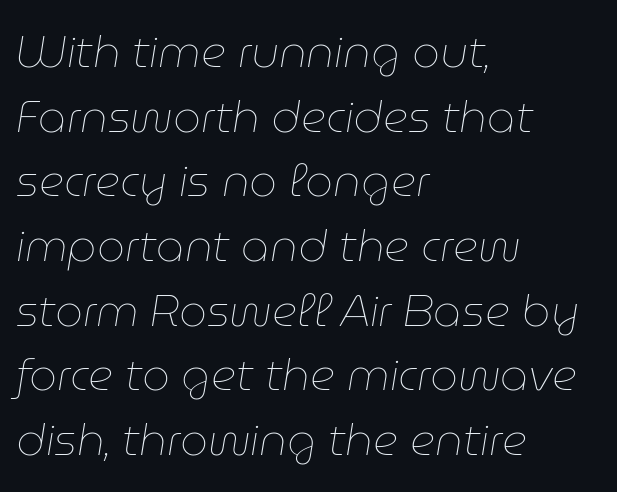
The image shows 44 px thin type, italic (leaning right); set left-aligned, normal line spacing (1.47x), normal letter spacing, not underlined; low stroke contrast and a medium x-height.
